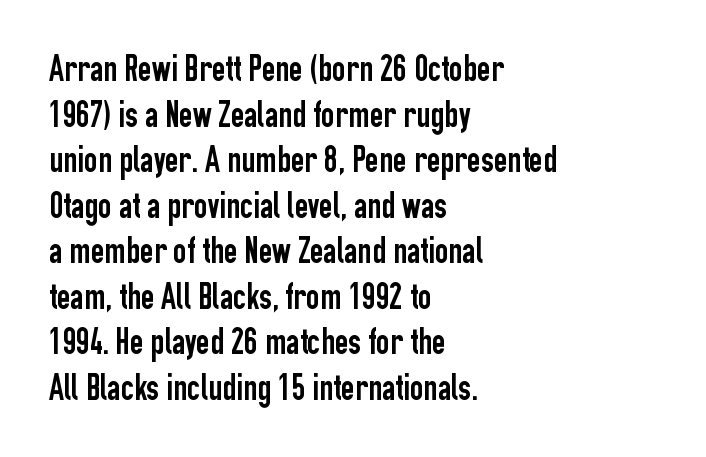
{"serif": "no", "italic": "no", "width": "condensed", "stroke_contrast": "low", "x_height": "medium", "monospaced": "no", "underline": "no", "align": "left", "line_spacing_ratio": 1.23, "letter_spacing": "normal", "letter_spacing_em": 0.0, "glyph_px": 37}
